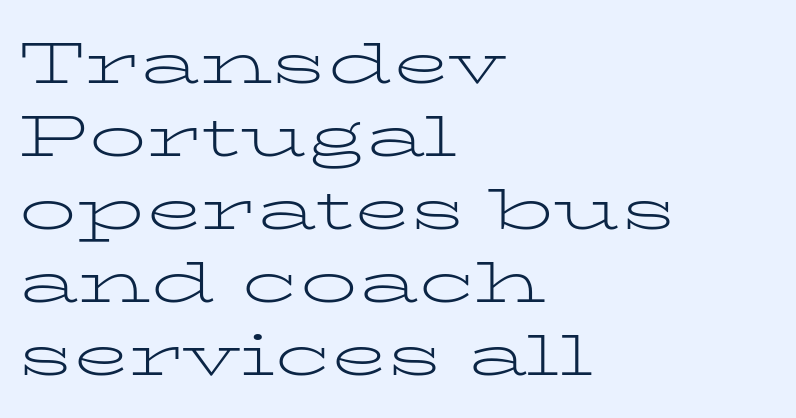
Q: Is the text bold? A: No.
Q: Is the text italic (slanted)? A: No, it is upright.
Q: Is the typeface a serif or a sans-serif typeface? A: Serif.
Q: Is the text underlined? A: No.
Q: How is the paragraph aligned? A: Left-aligned.
Q: Is the spacing between letters normal or unusually wide? A: Normal.
Q: Is the spacing between lines tight, normal or loose? A: Normal.
Q: Width (condensed, normal, or wide)? A: Wide.
Q: Stroke contrast? A: Low.
Q: x-height? A: Medium.
Q: Monospaced? A: No.
